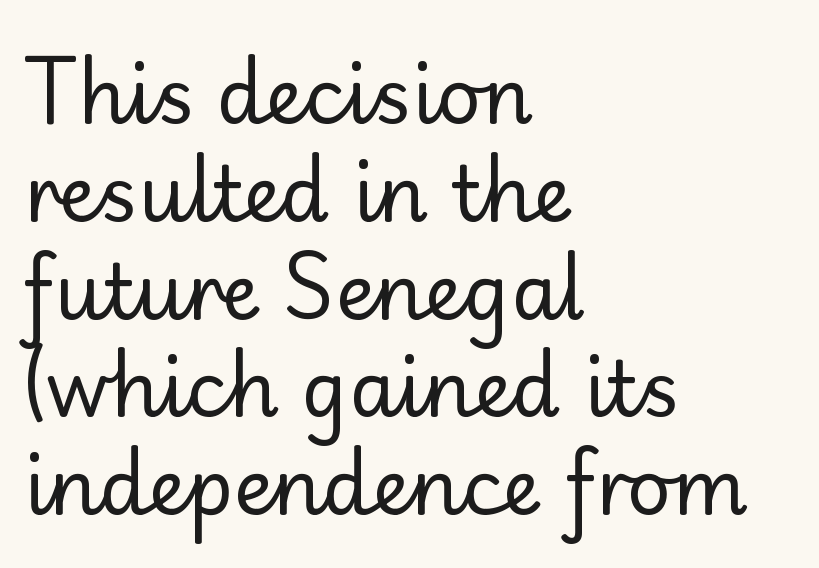
{"serif": "no", "italic": "no", "bold": "no", "weight": "regular", "width": "normal", "stroke_contrast": "low", "x_height": "small", "monospaced": "no", "underline": "no", "align": "left", "line_spacing": "normal", "line_spacing_ratio": 1.27, "letter_spacing": "normal", "letter_spacing_em": 0.0, "glyph_px": 77}
